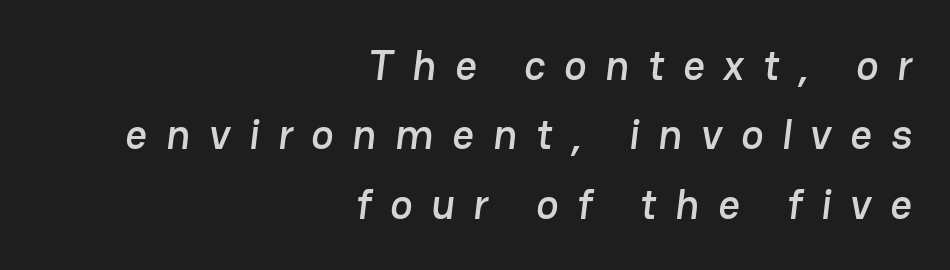
Q: Is the typeface a serif or a sans-serif typeface? A: Sans-serif.
Q: Is the text underlined? A: No.
Q: How is the paragraph aligned? A: Right-aligned.
Q: Is the spacing between letters normal or unusually wide? A: Unusually wide.
Q: Is the spacing between lines tight, normal or loose? A: Normal.
Q: Width (condensed, normal, or wide)? A: Normal.
Q: Stroke contrast? A: Low.
Q: x-height? A: Medium.
Q: Monospaced? A: No.
